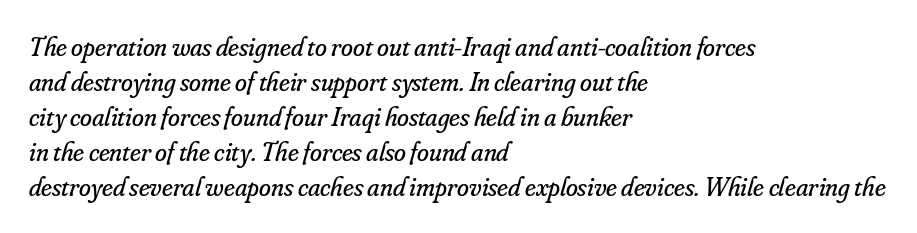
{"italic": "yes", "lean": "right", "slant_degrees": 16, "bold": "no", "underline": "no", "align": "left", "line_spacing": "normal", "line_spacing_ratio": 1.3, "letter_spacing": "normal", "letter_spacing_em": 0.0, "glyph_px": 27}
